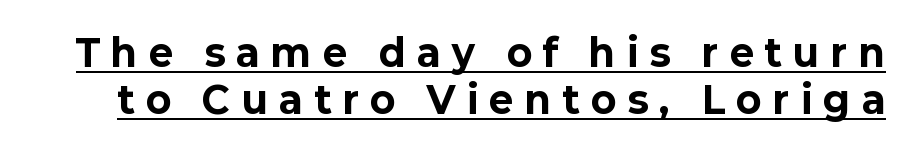
These lines are composed in type without serifs. Like a heading marked for emphasis, these lines bear an underscore. You could not count columns in this text — the font is proportionally spaced. Plenty of ink on the page — the face is bold. Ordinary non-slanted type is in use. How would I describe the line gaps? Plain and ordinary.
